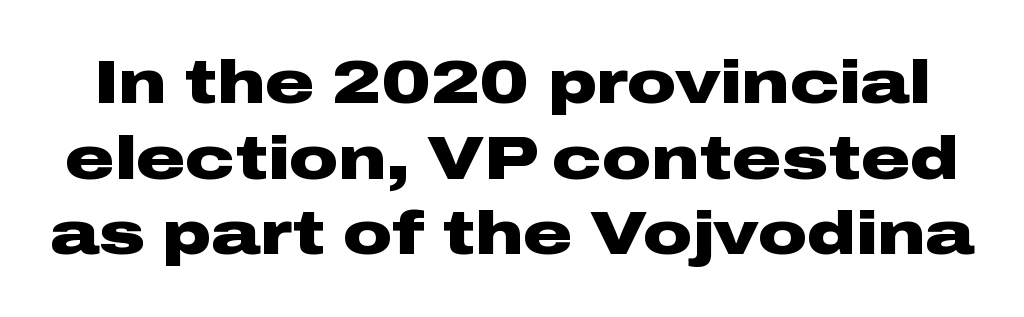
Q: Is the text bold? A: Yes.
Q: Is the text italic (slanted)? A: No, it is upright.
Q: Is the typeface a serif or a sans-serif typeface? A: Sans-serif.
Q: Is the text underlined? A: No.
Q: Is the spacing between letters normal or unusually wide? A: Normal.
Q: Width (condensed, normal, or wide)? A: Wide.
Q: Stroke contrast? A: Low.
Q: x-height? A: Medium.
Q: Monospaced? A: No.
